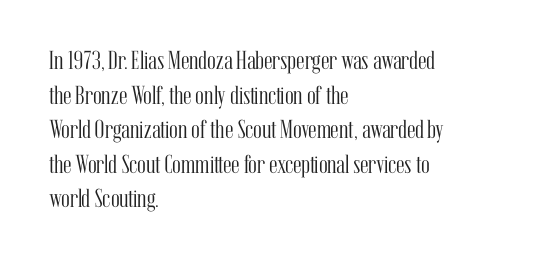
No chunkiness to these letters — they're not bold. A classic flush-left, rag-right setting is used for this passage. One glance says typical: line gaps are just what's usual. The letters sit at their default tracking, neither squeezed nor spread.
